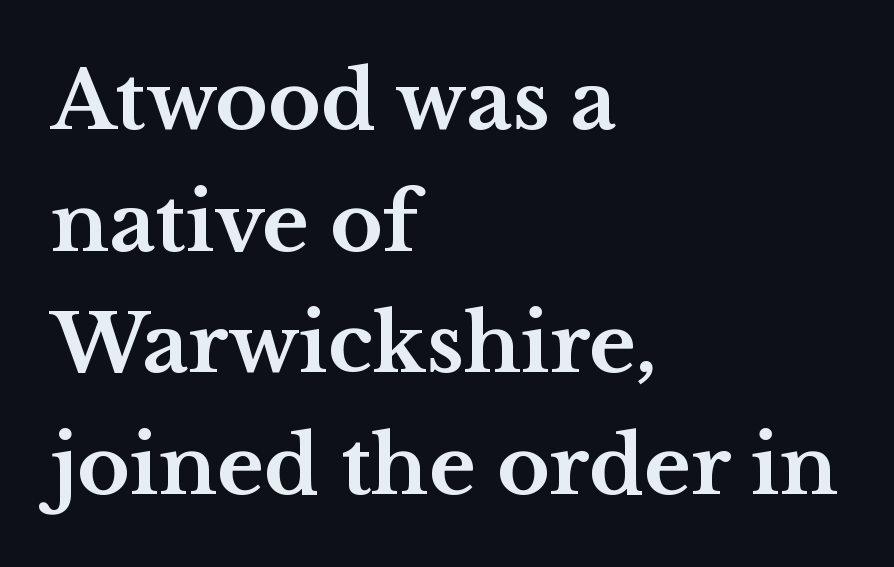
{"serif": "yes", "italic": "no", "bold": "yes", "weight": "bold", "width": "wide", "stroke_contrast": "medium", "x_height": "medium", "monospaced": "no", "underline": "no", "align": "left", "line_spacing": "normal", "line_spacing_ratio": 1.52, "letter_spacing": "normal", "letter_spacing_em": 0.0, "glyph_px": 80}
